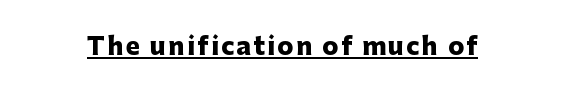
Q: Is the text bold? A: Yes.
Q: Is the text italic (slanted)? A: No, it is upright.
Q: Is the text underlined? A: Yes.
